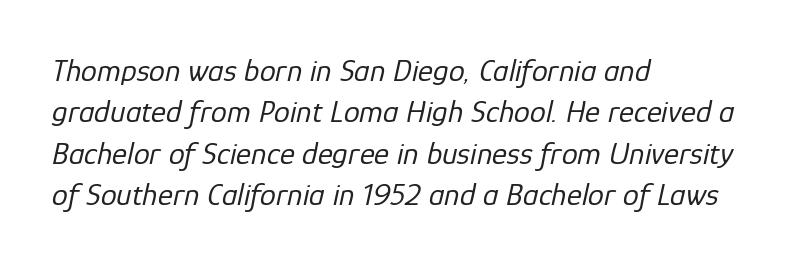
The image shows 32 px regular-weight type, italic (leaning right); set left-aligned, normal line spacing (1.29x), normal letter spacing, not underlined; low stroke contrast and a medium x-height.
